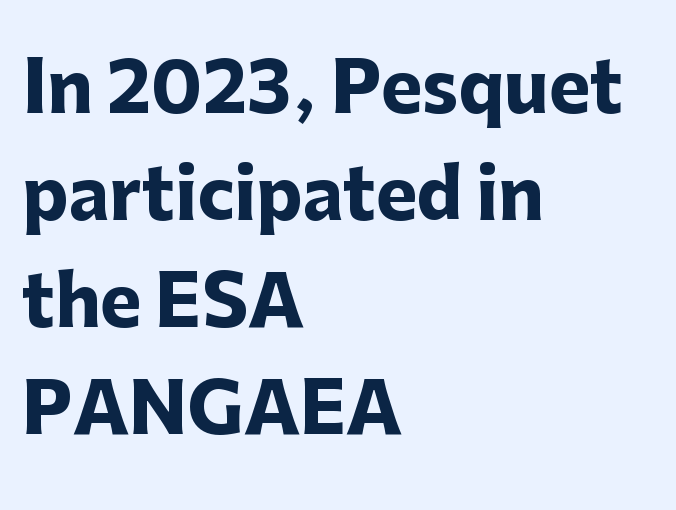
{"serif": "no", "italic": "no", "bold": "yes", "weight": "heavy", "width": "normal", "stroke_contrast": "low", "x_height": "medium", "monospaced": "no", "underline": "no", "align": "left", "line_spacing": "normal", "line_spacing_ratio": 1.55, "letter_spacing": "normal", "letter_spacing_em": 0.0, "glyph_px": 69}
